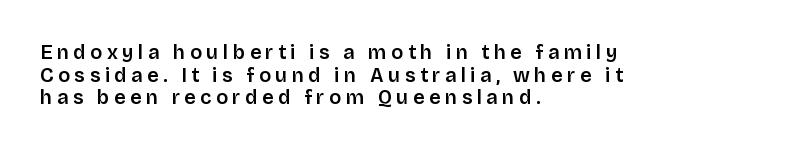
The image shows 20 px text type, upright; set left-aligned, tight line spacing (1.13x), unusually wide letter spacing (+0.22 em), not underlined.
